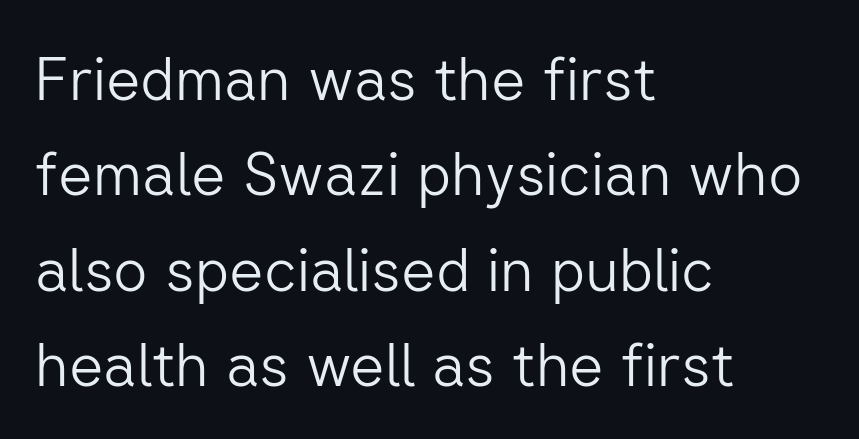
The image shows 60 px light sans-serif type, upright; set left-aligned, normal line spacing (1.59x), normal letter spacing, not underlined; low stroke contrast and a medium x-height.
